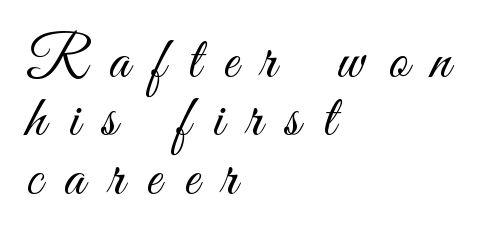
The image shows 59 px light, condensed sans-serif type; set left-aligned, tight line spacing (0.99x), unusually wide letter spacing (+0.39 em), not underlined; medium stroke contrast and a small x-height.
